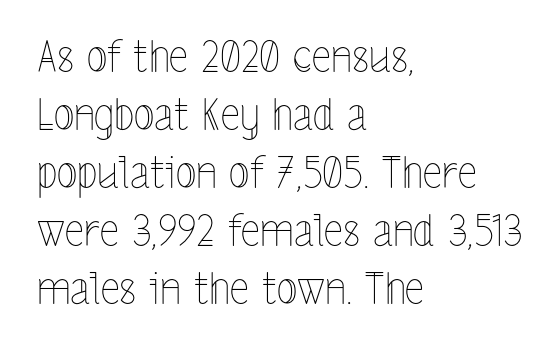
The specimen reads as upright at a glance. Alignment: flush left. Baseline-to-baseline distance is the conventional proportion of letter height. Type without underlining.
